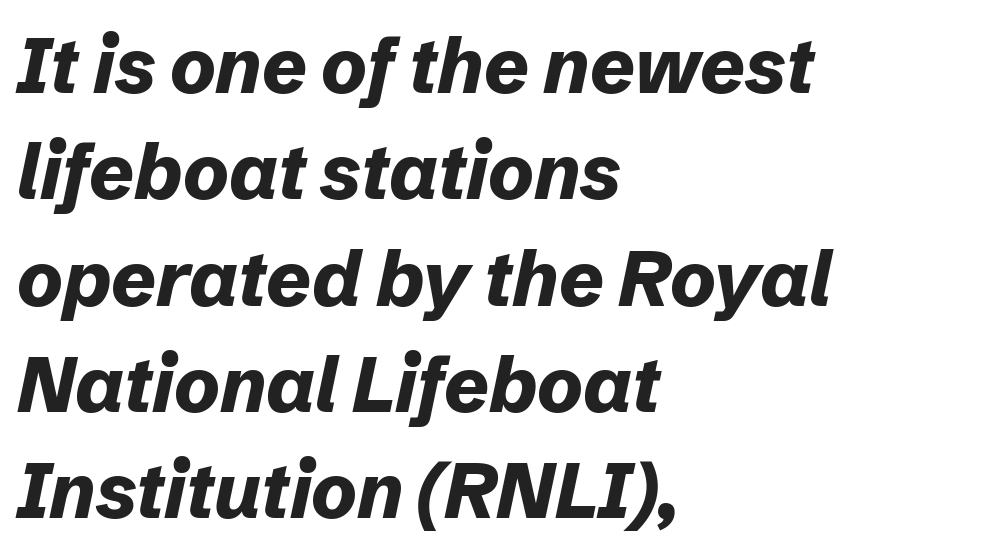
Q: Is the text bold? A: Yes.
Q: Is the text italic (slanted)? A: Yes, it leans right by about 12 degrees.
Q: Is the text underlined? A: No.
Q: How is the paragraph aligned? A: Left-aligned.
Q: Is the spacing between letters normal or unusually wide? A: Normal.
Q: Is the spacing between lines tight, normal or loose? A: Normal.
Q: Width (condensed, normal, or wide)? A: Normal.
Q: Stroke contrast? A: Low.
Q: x-height? A: Medium.
Q: Monospaced? A: No.
